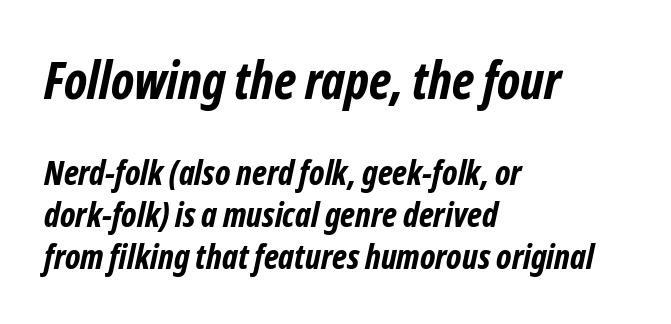
Q: Is the text bold? A: Yes.
Q: Is the typeface a serif or a sans-serif typeface? A: Sans-serif.
Q: Is the text underlined? A: No.
Q: How is the paragraph aligned? A: Left-aligned.
Q: Is the spacing between letters normal or unusually wide? A: Normal.
Q: Which block of text is set in a larger size, the first (top) or the second (bottom)? A: The first (top) one.
Q: Width (condensed, normal, or wide)? A: Condensed.
Q: Stroke contrast? A: Low.
Q: x-height? A: Medium.
Q: Monospaced? A: No.
